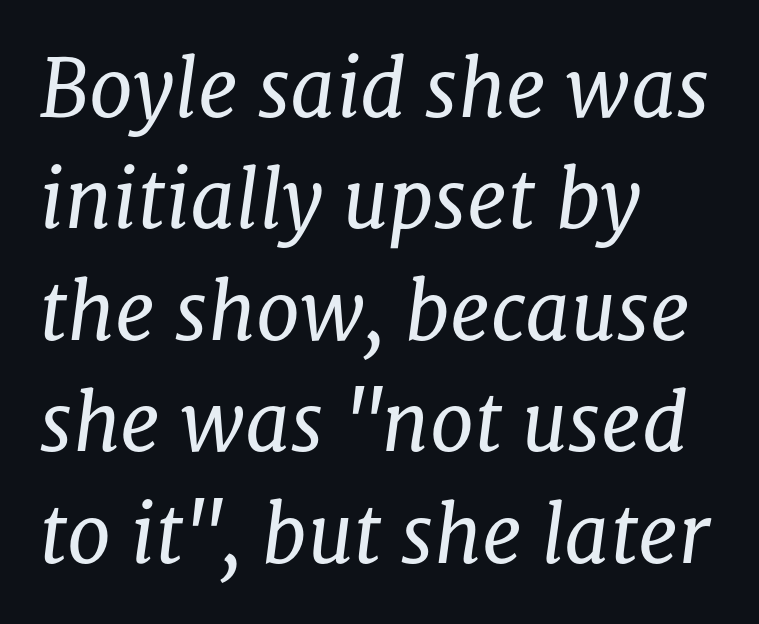
Q: Is the text bold? A: No.
Q: Is the text italic (slanted)? A: Yes, it leans right by about 8 degrees.
Q: Is the typeface a serif or a sans-serif typeface? A: Serif.
Q: Is the text underlined? A: No.
Q: How is the paragraph aligned? A: Left-aligned.
Q: Is the spacing between letters normal or unusually wide? A: Normal.
Q: Is the spacing between lines tight, normal or loose? A: Normal.
Q: Width (condensed, normal, or wide)? A: Normal.
Q: Stroke contrast? A: Low.
Q: x-height? A: Medium.
Q: Monospaced? A: No.
